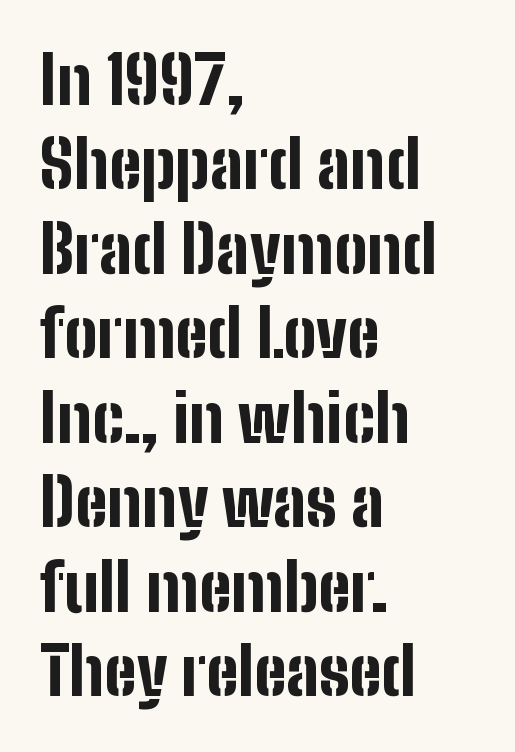
The image shows 66 px bold, condensed sans-serif type, upright; set left-aligned, normal line spacing (1.28x), normal letter spacing, not underlined; low stroke contrast and a medium x-height.
